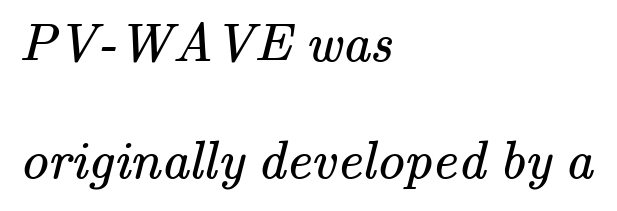
Q: Is the text bold? A: No.
Q: Is the typeface a serif or a sans-serif typeface? A: Serif.
Q: Is the text underlined? A: No.
Q: How is the paragraph aligned? A: Left-aligned.
Q: Is the spacing between letters normal or unusually wide? A: Normal.
Q: Is the spacing between lines tight, normal or loose? A: Loose.
Q: Width (condensed, normal, or wide)? A: Normal.
Q: Stroke contrast? A: Medium.
Q: x-height? A: Small.
Q: Monospaced? A: No.
